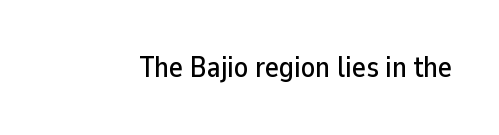
{"serif": "no", "italic": "no", "width": "normal", "stroke_contrast": "low", "x_height": "medium", "monospaced": "no", "underline": "no", "letter_spacing": "normal", "letter_spacing_em": 0.0, "glyph_px": 29}
